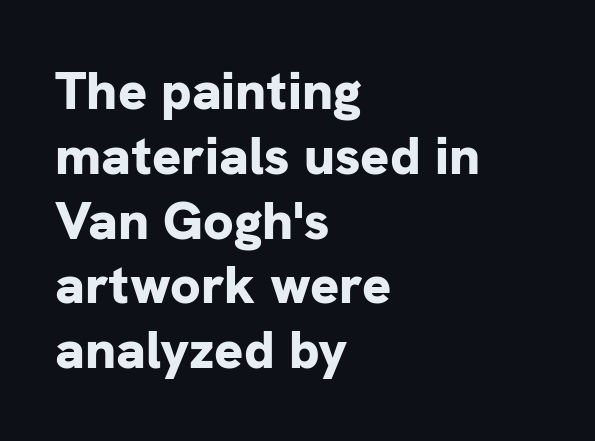
The image shows 54 px bold sans-serif type, upright; set left-aligned, line spacing 1.2x, normal letter spacing, not underlined; low stroke contrast and a medium x-height.
